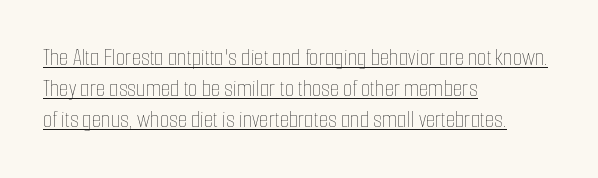
Q: Is the text bold? A: No.
Q: Is the text italic (slanted)? A: No, it is upright.
Q: Is the text underlined? A: Yes.
Q: How is the paragraph aligned? A: Left-aligned.
Q: Is the spacing between letters normal or unusually wide? A: Normal.
Q: Is the spacing between lines tight, normal or loose? A: Normal.
